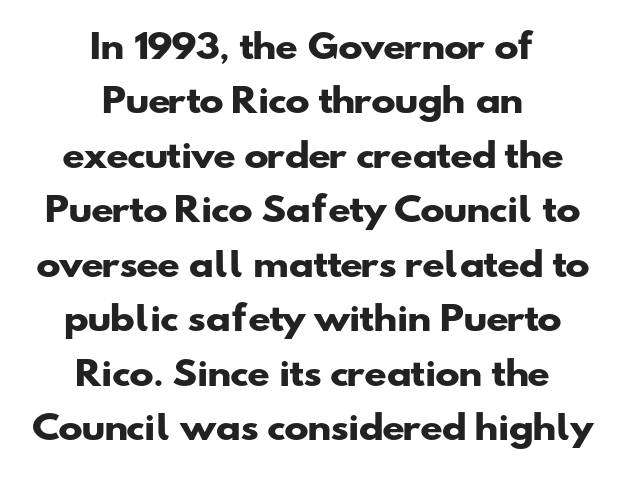
{"serif": "no", "bold": "yes", "weight": "heavy", "width": "wide", "stroke_contrast": "low", "x_height": "small", "monospaced": "no", "underline": "no", "align": "center", "line_spacing": "normal", "line_spacing_ratio": 1.65, "letter_spacing": "normal", "letter_spacing_em": 0.0, "glyph_px": 33}
